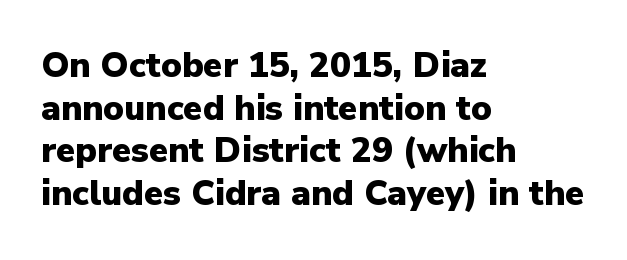
{"serif": "no", "italic": "no", "bold": "yes", "weight": "heavy", "width": "normal", "stroke_contrast": "low", "x_height": "medium", "monospaced": "no", "underline": "no", "align": "left", "line_spacing_ratio": 1.22, "letter_spacing": "normal", "letter_spacing_em": 0.0, "glyph_px": 35}
